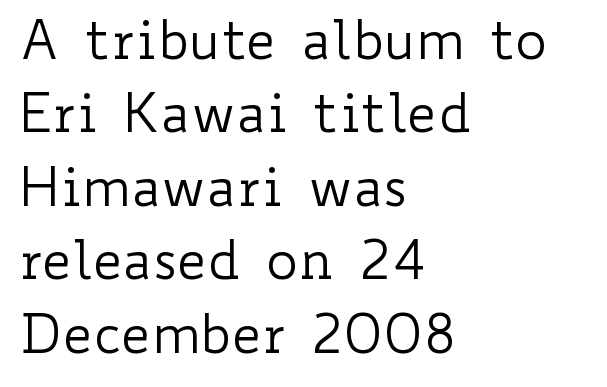
Q: Is the text bold? A: No.
Q: Is the text italic (slanted)? A: No, it is upright.
Q: Is the text underlined? A: No.
Q: How is the paragraph aligned? A: Left-aligned.
Q: Is the spacing between letters normal or unusually wide? A: Normal.
Q: Is the spacing between lines tight, normal or loose? A: Normal.
Q: Width (condensed, normal, or wide)? A: Wide.
Q: Stroke contrast? A: Low.
Q: x-height? A: Small.
Q: Monospaced? A: No.
